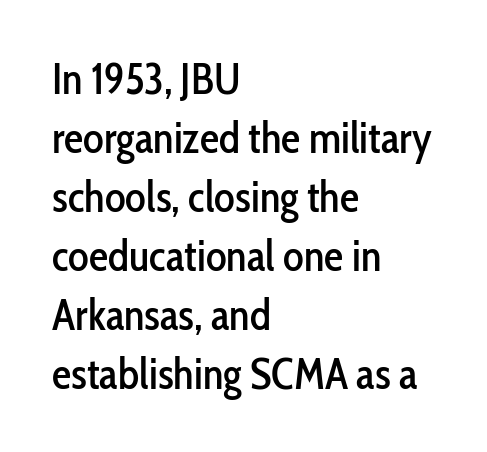
{"serif": "no", "italic": "no", "width": "condensed", "stroke_contrast": "low", "x_height": "medium", "monospaced": "no", "underline": "no", "align": "left", "line_spacing": "normal", "line_spacing_ratio": 1.37, "letter_spacing": "normal", "letter_spacing_em": 0.0, "glyph_px": 43}
